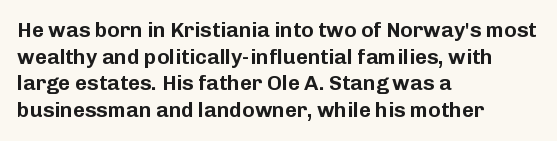
{"italic": "no", "underline": "no", "align": "left", "line_spacing": "normal", "line_spacing_ratio": 1.27, "letter_spacing": "normal", "letter_spacing_em": 0.0, "glyph_px": 21}
